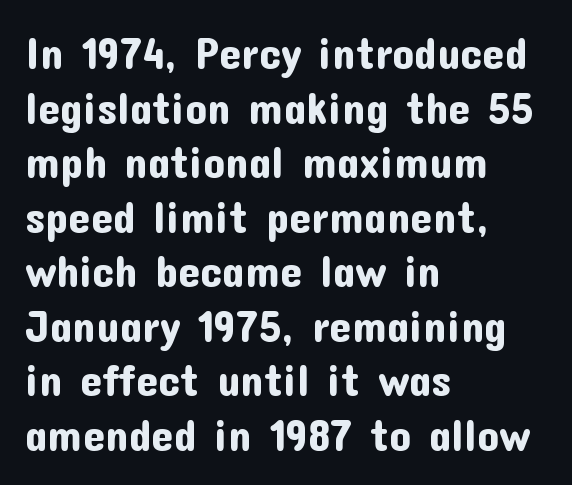
The image shows 44 px sans-serif type, upright; set left-aligned, line spacing 1.24x, normal letter spacing, not underlined; low stroke contrast and a medium x-height.
